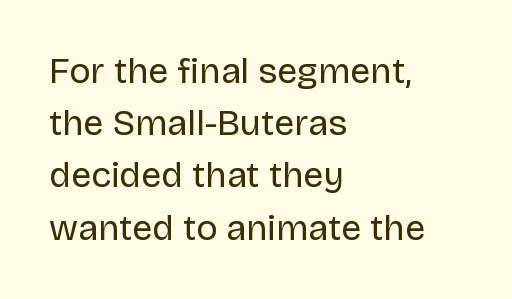
Casual observation: everything's shoved over to the left. Regarding leading, the lines here are spaced in the standard way. This sample has the flowing, uneven cadence of proportional lettering. Grotesque or geometric, the face here clearly has no serifs.
